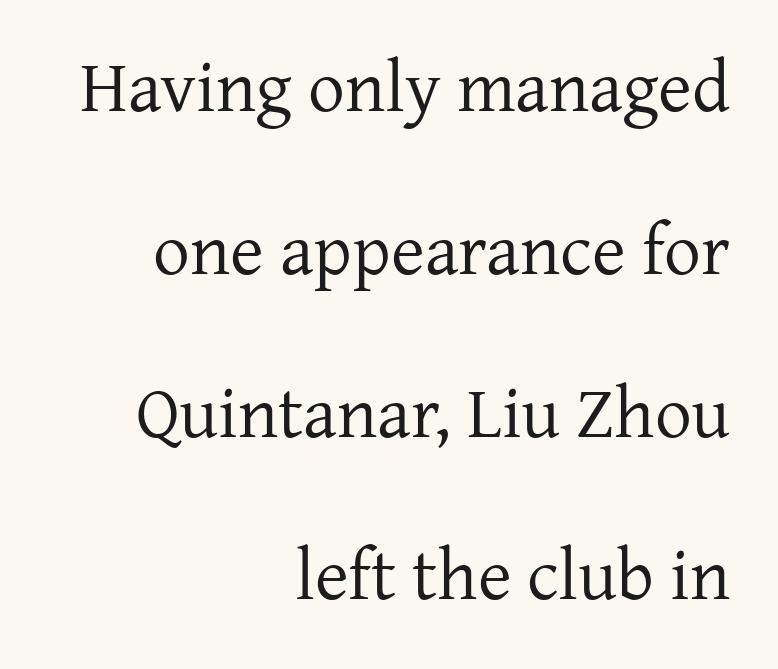
Q: Is the text bold? A: No.
Q: Is the text italic (slanted)? A: No, it is upright.
Q: Is the typeface a serif or a sans-serif typeface? A: Serif.
Q: Is the text underlined? A: No.
Q: How is the paragraph aligned? A: Right-aligned.
Q: Is the spacing between letters normal or unusually wide? A: Normal.
Q: Is the spacing between lines tight, normal or loose? A: Loose.
Q: Width (condensed, normal, or wide)? A: Normal.
Q: Stroke contrast? A: Low.
Q: x-height? A: Medium.
Q: Monospaced? A: No.
